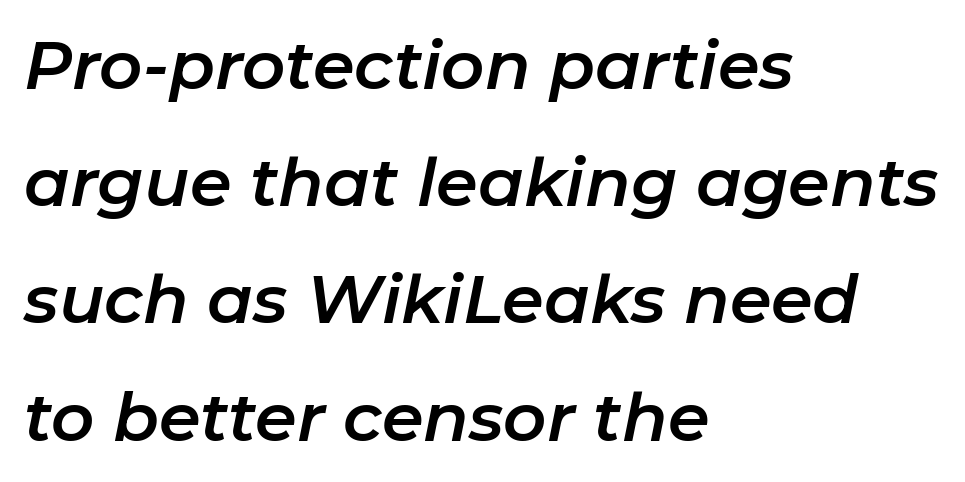
Q: Is the text italic (slanted)? A: Yes, it leans right by about 11 degrees.
Q: Is the text underlined? A: No.
Q: How is the paragraph aligned? A: Left-aligned.
Q: Is the spacing between letters normal or unusually wide? A: Normal.
Q: Width (condensed, normal, or wide)? A: Normal.
Q: Stroke contrast? A: Low.
Q: x-height? A: Medium.
Q: Monospaced? A: No.
